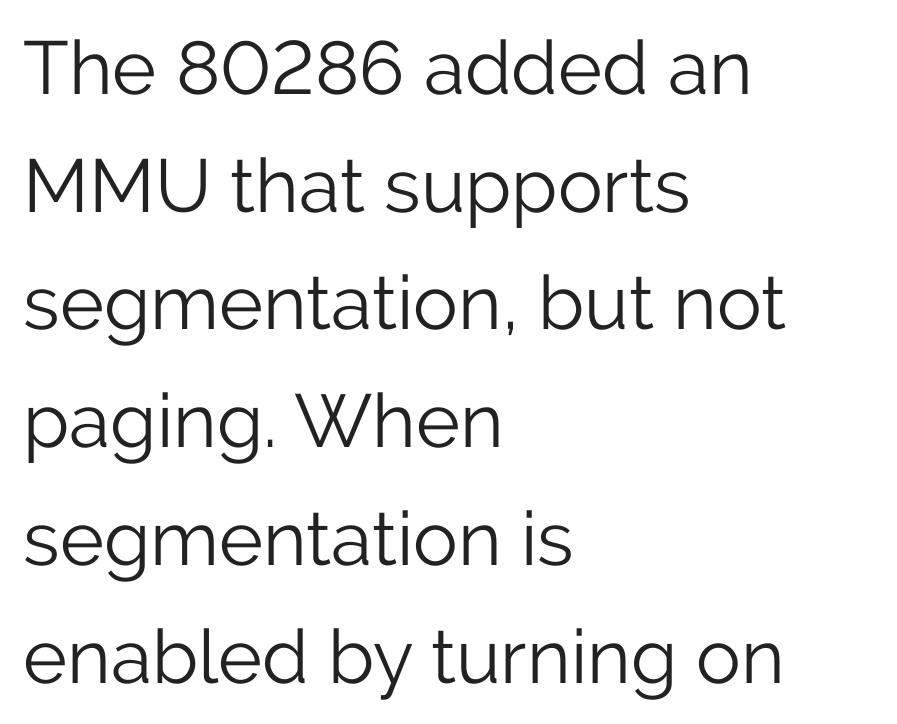
Q: Is the text bold? A: No.
Q: Is the text italic (slanted)? A: No, it is upright.
Q: Is the typeface a serif or a sans-serif typeface? A: Sans-serif.
Q: Is the text underlined? A: No.
Q: How is the paragraph aligned? A: Left-aligned.
Q: Is the spacing between letters normal or unusually wide? A: Normal.
Q: Is the spacing between lines tight, normal or loose? A: Normal.
Q: Width (condensed, normal, or wide)? A: Normal.
Q: Stroke contrast? A: Low.
Q: x-height? A: Medium.
Q: Monospaced? A: No.
